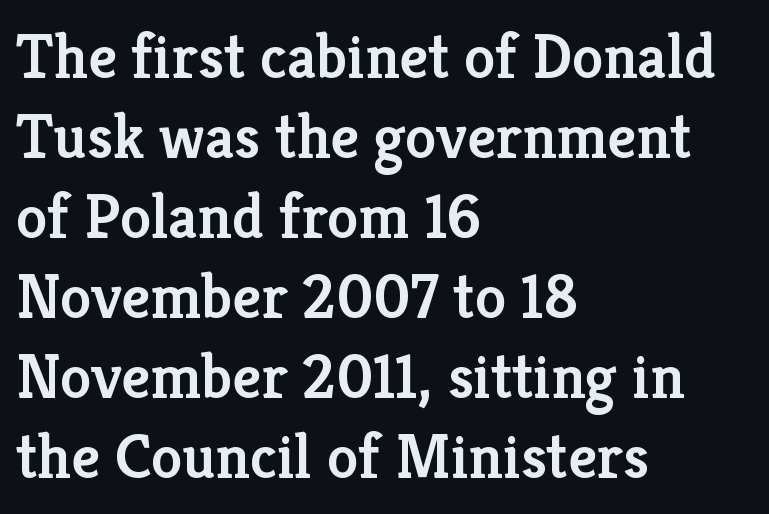
The image shows 63 px semibold serif type, upright; set left-aligned, normal line spacing (1.27x), normal letter spacing, not underlined; low stroke contrast and a medium x-height.
